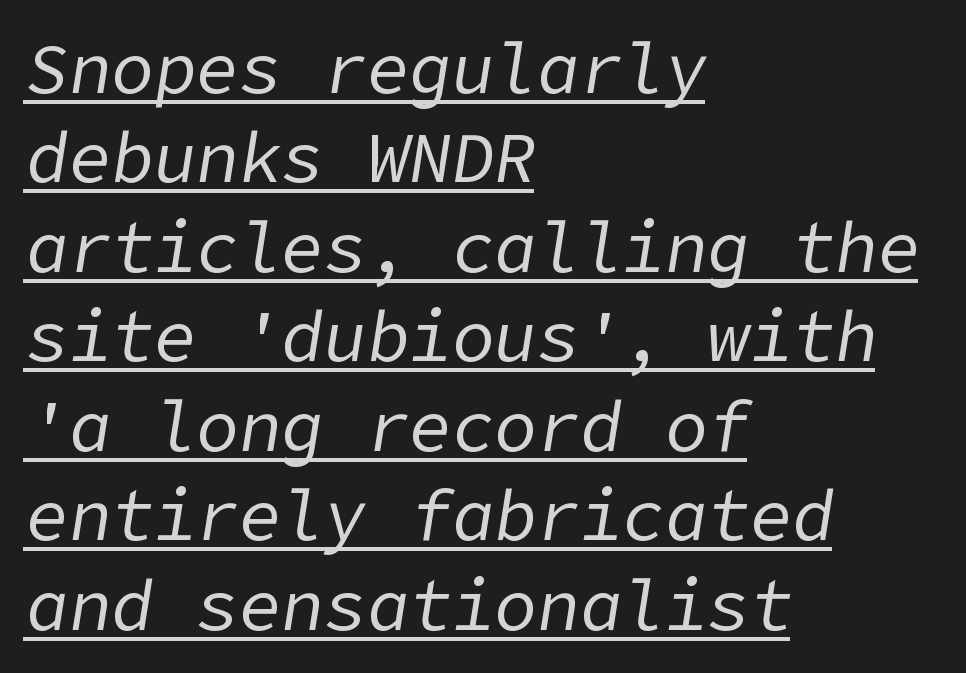
{"italic": "yes", "lean": "right", "slant_degrees": 9, "bold": "no", "weight": "regular", "width": "normal", "stroke_contrast": "low", "x_height": "medium", "underline": "yes", "align": "left", "line_spacing": "normal", "line_spacing_ratio": 1.26, "letter_spacing": "normal", "letter_spacing_em": 0.0, "glyph_px": 71}
